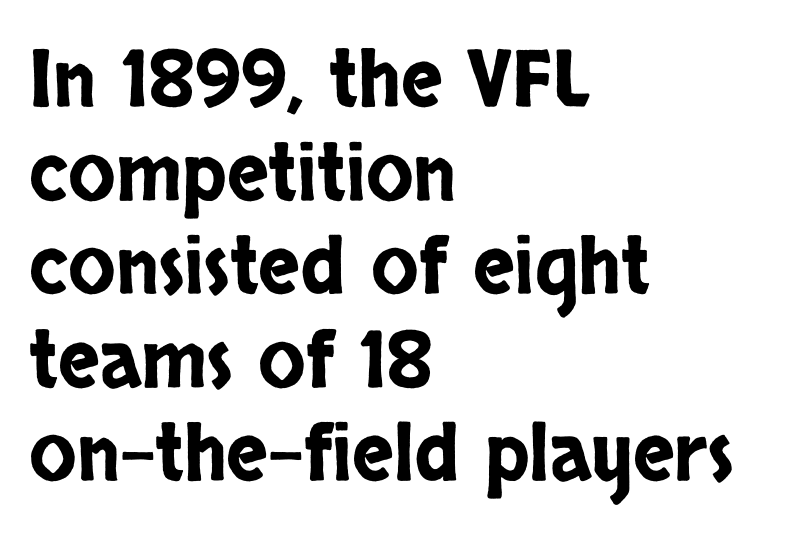
The image shows 78 px condensed sans-serif type, upright; set left-aligned, line spacing 1.2x, normal letter spacing, not underlined; low stroke contrast and a large x-height.
